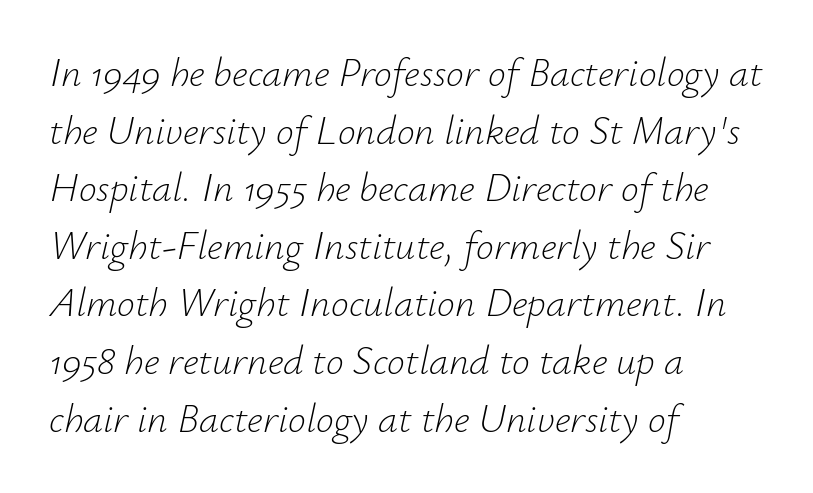
You could not count columns in this text — the font is proportionally spaced. Honestly, there is no underline to notice here at all. Yep, that's italic — everything's leaning. The designer left line spacing at the default. Letters have the restrained weight of plain body copy at most. The horizontal fit of the characters is conventional and even.
